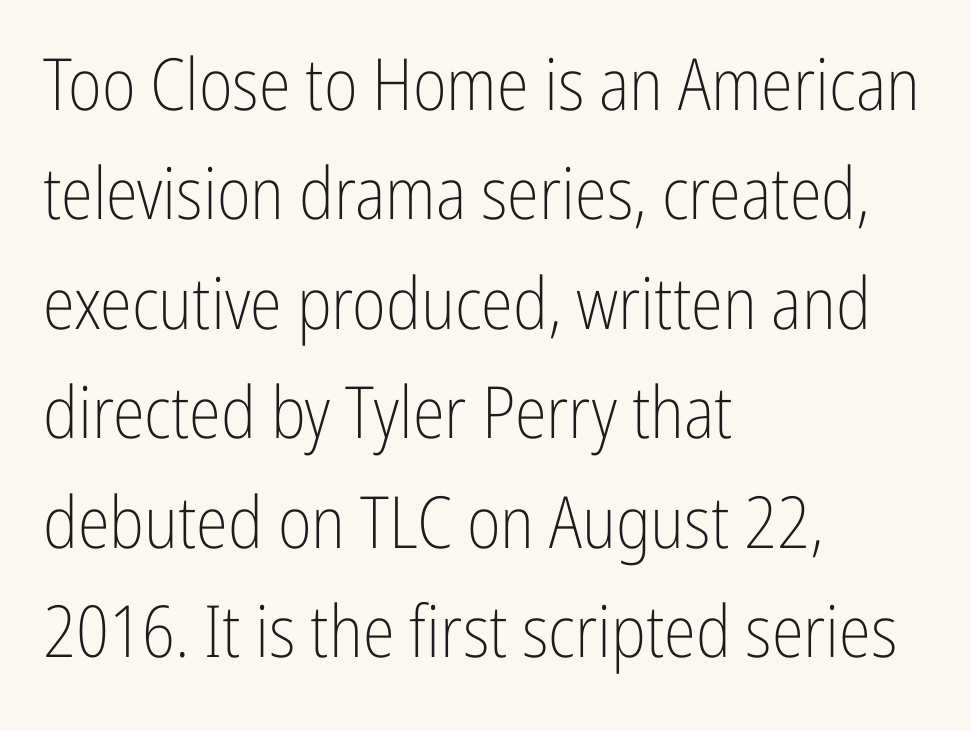
The image shows 72 px light, condensed sans-serif type, upright; set left-aligned, normal line spacing (1.52x), normal letter spacing, not underlined; low stroke contrast and a medium x-height.
